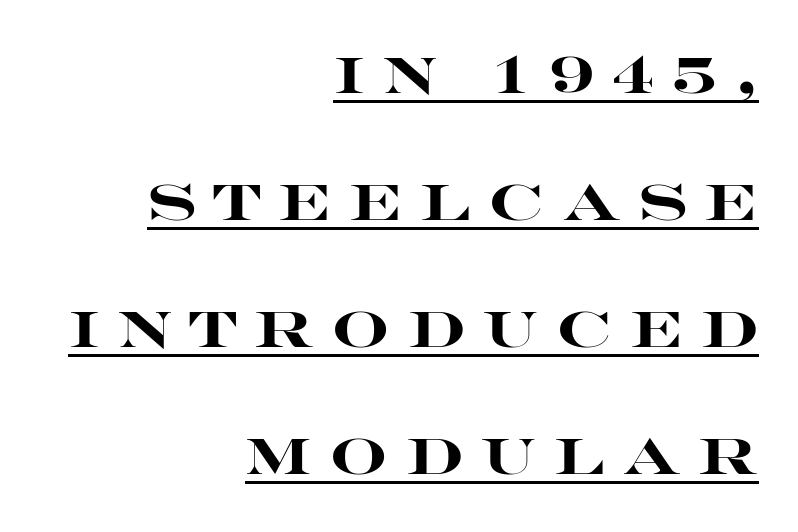
Q: Is the text bold? A: Yes.
Q: Is the text italic (slanted)? A: No, it is upright.
Q: Is the typeface a serif or a sans-serif typeface? A: Serif.
Q: Is the text underlined? A: Yes.
Q: How is the paragraph aligned? A: Right-aligned.
Q: Is the spacing between letters normal or unusually wide? A: Unusually wide.
Q: Is the spacing between lines tight, normal or loose? A: Loose.
Q: Width (condensed, normal, or wide)? A: Wide.
Q: Stroke contrast? A: High.
Q: x-height? A: Large.
Q: Monospaced? A: No.
